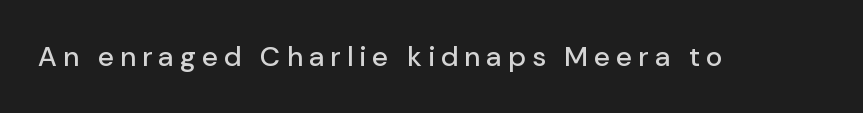
Q: Is the text italic (slanted)? A: No, it is upright.
Q: Is the typeface a serif or a sans-serif typeface? A: Sans-serif.
Q: Is the text underlined? A: No.
Q: Is the spacing between letters normal or unusually wide? A: Unusually wide.
Q: Width (condensed, normal, or wide)? A: Normal.
Q: Stroke contrast? A: Low.
Q: x-height? A: Medium.
Q: Monospaced? A: No.
